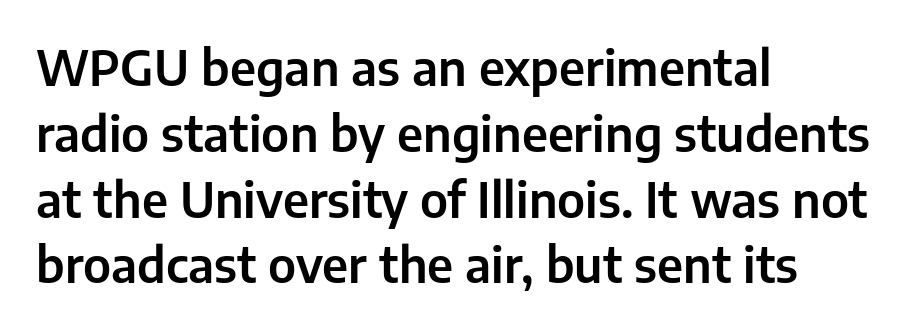
Q: Is the text italic (slanted)? A: No, it is upright.
Q: Is the typeface a serif or a sans-serif typeface? A: Sans-serif.
Q: Is the text underlined? A: No.
Q: How is the paragraph aligned? A: Left-aligned.
Q: Is the spacing between letters normal or unusually wide? A: Normal.
Q: Is the spacing between lines tight, normal or loose? A: Normal.
Q: Width (condensed, normal, or wide)? A: Normal.
Q: Stroke contrast? A: Low.
Q: x-height? A: Medium.
Q: Monospaced? A: No.
